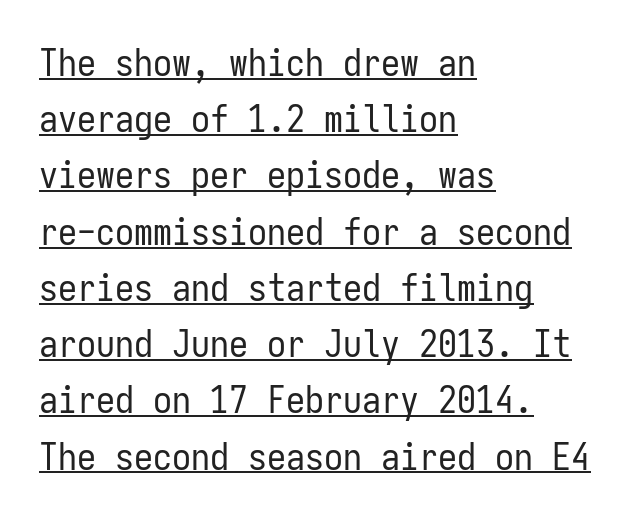
The image shows 38 px regular-weight, condensed sans-serif type, upright, monospaced; set left-aligned, normal line spacing (1.48x), normal letter spacing, underlined; low stroke contrast and a medium x-height.
